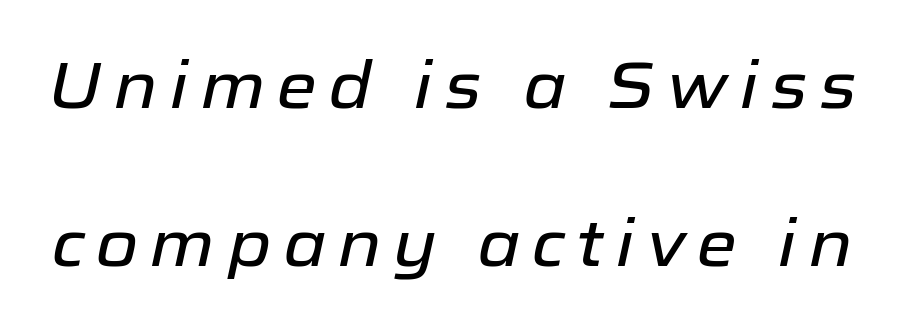
The image shows 66 px text type, italic (leaning right); set loose line spacing (2.4x), not underlined; low stroke contrast and a medium x-height.
